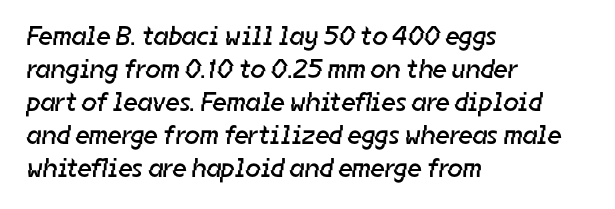
The ragged edge is on the right, which tells us the setting is flush left. The specimen omits any rule beneath the text block's lines. The passage shown has conventional tracking throughout. Think standard paragraph weight, or any step lighter than that.
